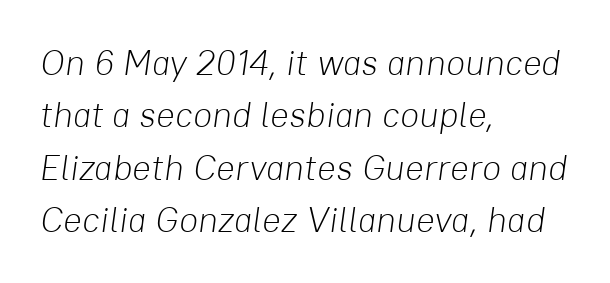
The image shows 35 px light type, italic (leaning right); set left-aligned, normal line spacing (1.5x), normal letter spacing, not underlined; low stroke contrast and a medium x-height.
